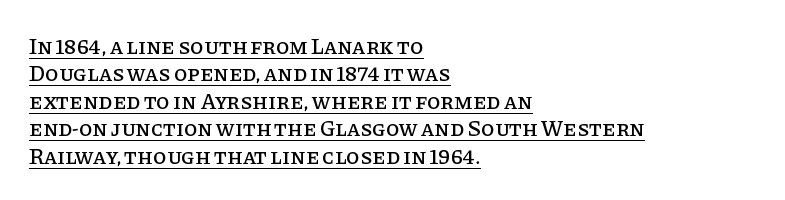
The image shows 22 px text type, upright; set left-aligned, normal line spacing (1.25x), normal letter spacing, underlined.
